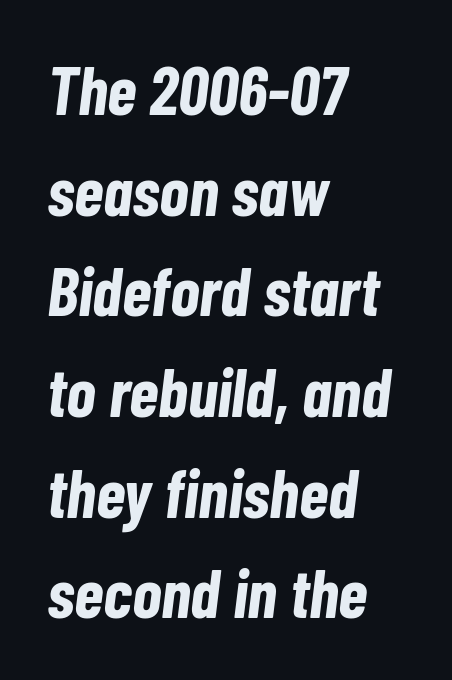
Q: Is the text bold? A: Yes.
Q: Is the text italic (slanted)? A: Yes, it leans right by about 7 degrees.
Q: Is the text underlined? A: No.
Q: How is the paragraph aligned? A: Left-aligned.
Q: Is the spacing between letters normal or unusually wide? A: Normal.
Q: Is the spacing between lines tight, normal or loose? A: Normal.
Q: Width (condensed, normal, or wide)? A: Condensed.
Q: Stroke contrast? A: Low.
Q: x-height? A: Medium.
Q: Monospaced? A: No.
